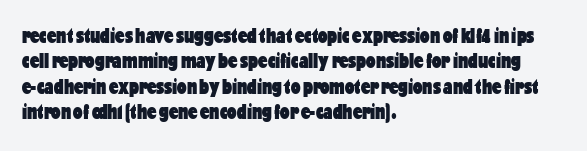
The image shows 21 px bold type, upright; set left-aligned, line spacing 1.21x, normal letter spacing, not underlined.
